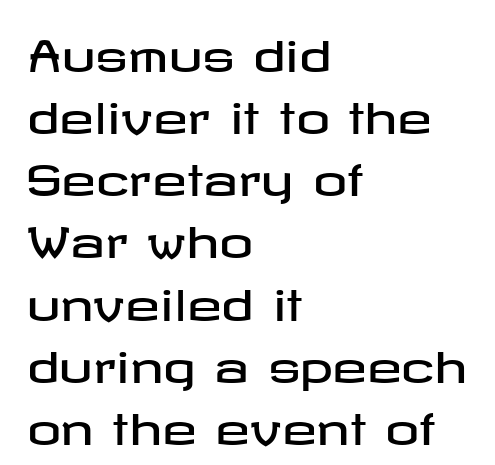
Q: Is the text italic (slanted)? A: No, it is upright.
Q: Is the typeface a serif or a sans-serif typeface? A: Sans-serif.
Q: Is the text underlined? A: No.
Q: How is the paragraph aligned? A: Left-aligned.
Q: Is the spacing between letters normal or unusually wide? A: Normal.
Q: Is the spacing between lines tight, normal or loose? A: Normal.
Q: Width (condensed, normal, or wide)? A: Wide.
Q: Stroke contrast? A: Low.
Q: x-height? A: Medium.
